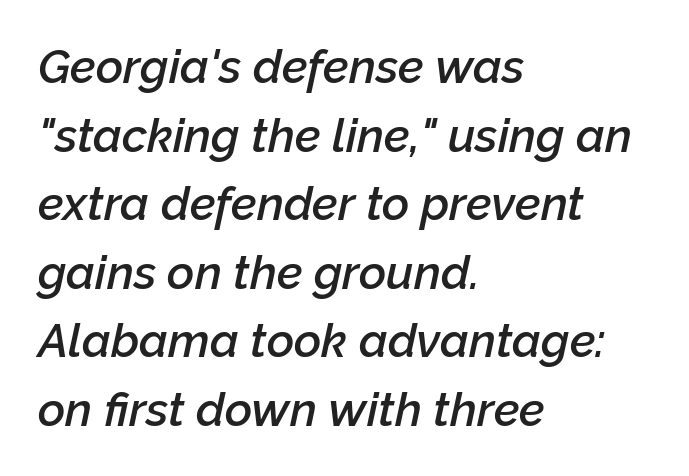
The image shows 47 px semibold type, italic (leaning right); set left-aligned, normal line spacing (1.46x), normal letter spacing, not underlined; low stroke contrast and a medium x-height.
